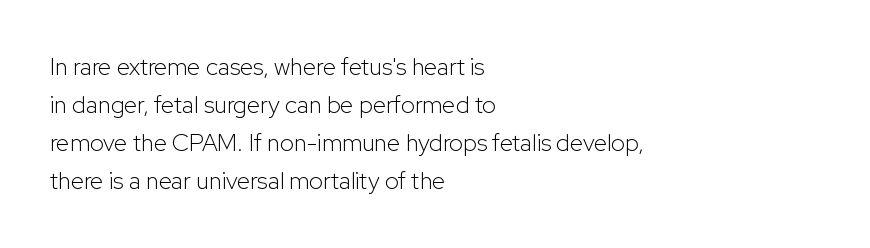
{"italic": "no", "bold": "no", "underline": "no", "align": "left", "line_spacing": "normal", "line_spacing_ratio": 1.59, "letter_spacing": "normal", "letter_spacing_em": 0.0, "glyph_px": 24}
